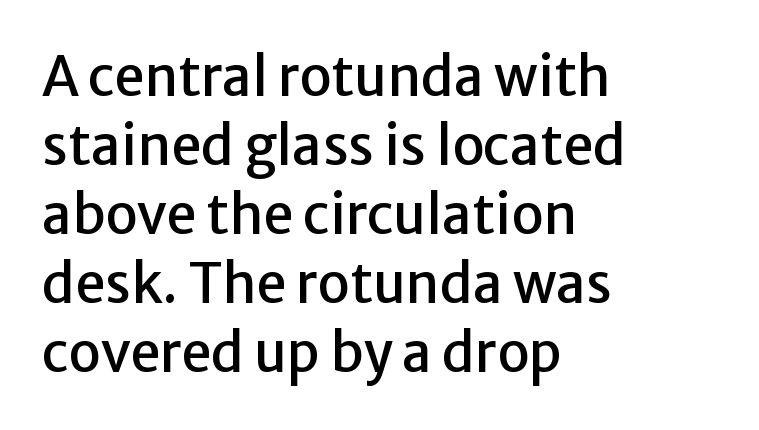
The image shows 54 px sans-serif type, upright; set left-aligned, normal line spacing (1.28x), normal letter spacing, not underlined; low stroke contrast and a medium x-height.
